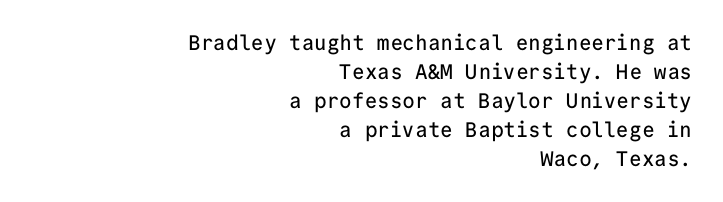
The image shows 21 px text type, upright; set right-aligned, normal line spacing (1.38x), normal letter spacing, not underlined.
